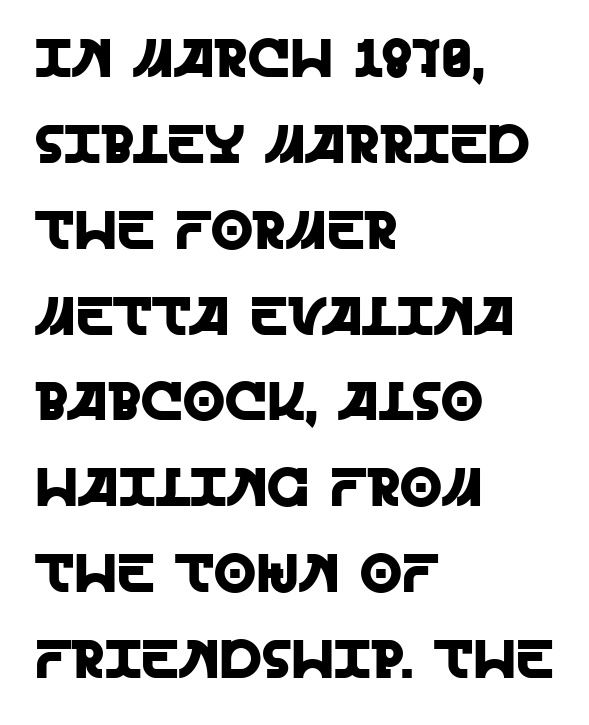
{"serif": "no", "italic": "no", "width": "normal", "x_height": "large", "monospaced": "no", "underline": "no", "align": "left", "line_spacing": "normal", "line_spacing_ratio": 1.59, "letter_spacing": "normal", "letter_spacing_em": 0.0, "glyph_px": 54}
